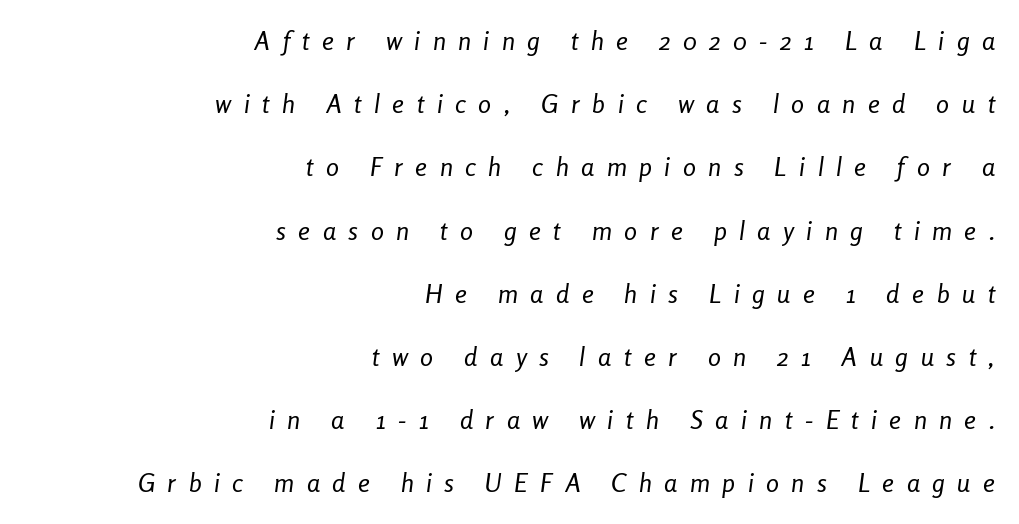
Line spacing here is loose. The passage is arranged like a letterhead date or caption credit — flush right. Rendered with sloped, italic letterforms. Look at the tracking — it's clearly loosened, letters drifting apart. This is not heavy type; no bold has been used. Rule under the text: the space is simply empty.
